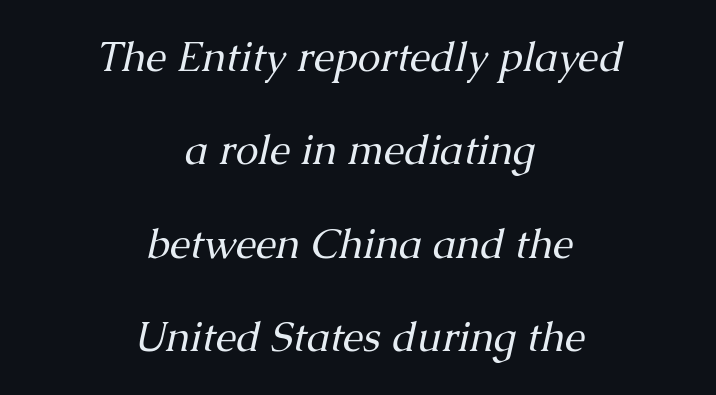
The image shows 41 px regular-weight serif type, italic (leaning right); set centered, loose line spacing (2.28x), normal letter spacing, not underlined; medium stroke contrast and a medium x-height.
